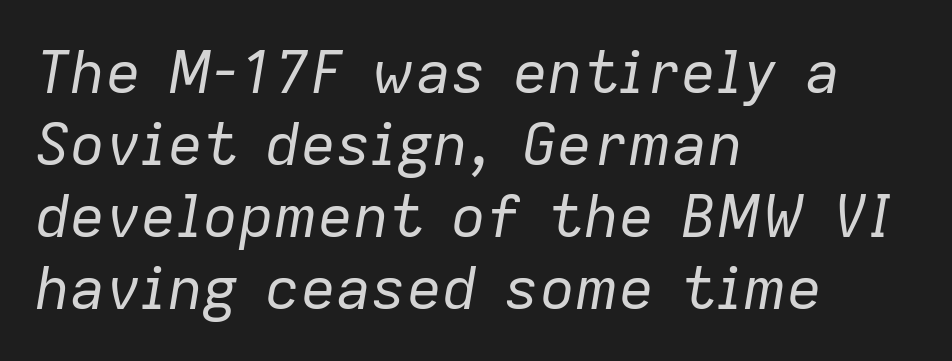
The line texture is even and compact thanks to regular tracking. The face used here is proportionally spaced, like ordinary book or web type. Summary of weight: not heavy and not bold. Would a proofreader flag this as italicized? Yes. The space directly below the letters is spotless.
